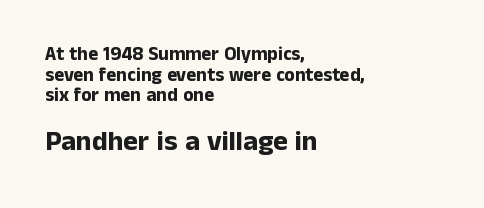
The image shows 28 px bold sans-serif type, upright; set left-aligned, tight line spacing (1.08x), normal letter spacing, not underlined; the second (bottom) block is 1.47x larger; low stroke contrast and a medium x-height.
